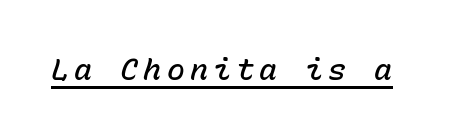
Q: Is the text bold? A: Semi-bold.
Q: Is the text italic (slanted)? A: Yes, it leans right by about 15 degrees.
Q: Is the text underlined? A: Yes.
Q: Width (condensed, normal, or wide)? A: Normal.
Q: Stroke contrast? A: Low.
Q: x-height? A: Medium.
Q: Monospaced? A: Yes.
